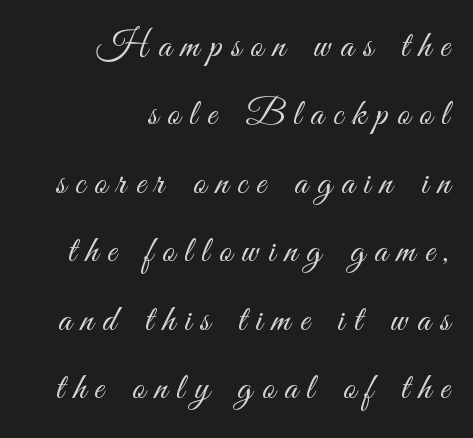
The foot of each line stays bare and open. A quiet, ordinary-to-light weight characterises the typeface. Look at the bottom of the vertical strokes: they stop flat, with no serifs. This sample has the flowing, uneven cadence of proportional lettering. The letterforms stand isolated, each surrounded by extra space.
